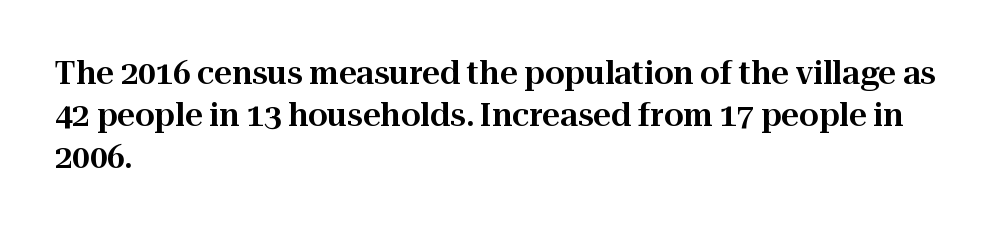
{"serif": "yes", "italic": "no", "width": "normal", "stroke_contrast": "high", "x_height": "medium", "monospaced": "no", "underline": "no", "align": "left", "line_spacing": "normal", "line_spacing_ratio": 1.35, "letter_spacing": "normal", "letter_spacing_em": 0.0, "glyph_px": 31}
